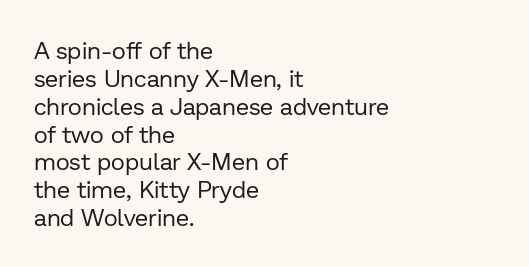
Q: Is the text bold? A: No.
Q: Is the text italic (slanted)? A: No, it is upright.
Q: Is the text underlined? A: No.
Q: How is the paragraph aligned? A: Left-aligned.
Q: Is the spacing between letters normal or unusually wide? A: Normal.
